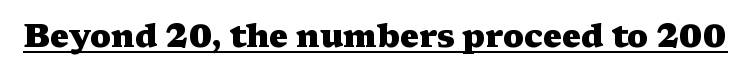
Do the characters align in a grid? No, the font is proportional. Heavy, bold letterforms. Serifs: yes, visible at the terminals of the letterforms. There is no visible air inserted between adjacent glyphs.
